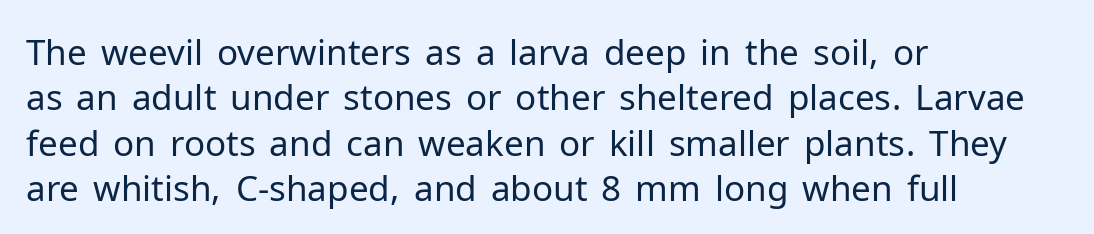
The image shows 35 px regular-weight sans-serif type, upright; set left-aligned, normal line spacing (1.3x), normal letter spacing, not underlined; low stroke contrast and a medium x-height.
